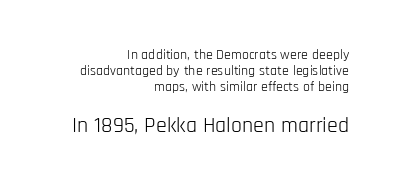
{"italic": "no", "bold": "no", "underline": "no", "align": "right", "line_spacing_ratio": 1.16, "letter_spacing": "normal", "letter_spacing_em": 0.0, "larger_block": "second", "size_ratio": 1.57, "glyph_px": 22}
